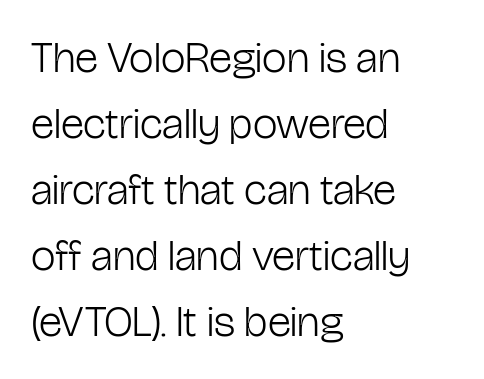
Honestly, there is no underline to notice here at all. No extra tracking has been applied to these lines. Horizontally, the lines are justified to the leading edge only. Posture: vertical. Summary of vertical rhythm: regular, with standard interline spacing.
